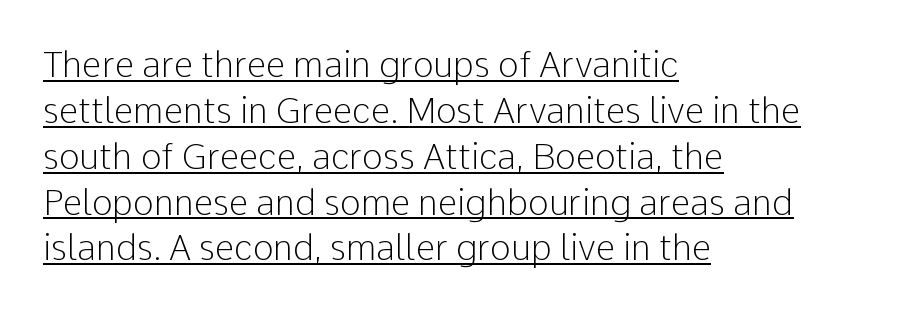
Q: Is the text bold? A: No.
Q: Is the text italic (slanted)? A: No, it is upright.
Q: Is the typeface a serif or a sans-serif typeface? A: Sans-serif.
Q: Is the text underlined? A: Yes.
Q: How is the paragraph aligned? A: Left-aligned.
Q: Is the spacing between letters normal or unusually wide? A: Normal.
Q: Is the spacing between lines tight, normal or loose? A: Normal.
Q: Width (condensed, normal, or wide)? A: Normal.
Q: Stroke contrast? A: Low.
Q: x-height? A: Medium.
Q: Monospaced? A: No.
